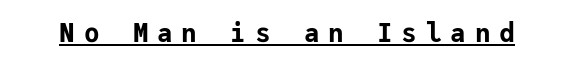
Plenty of ink on the page — the face is bold. A typesetter would call this heavily tracked-out type. Notice how a bar underscores the lettering throughout. Vertical strokes here are truly vertical.
